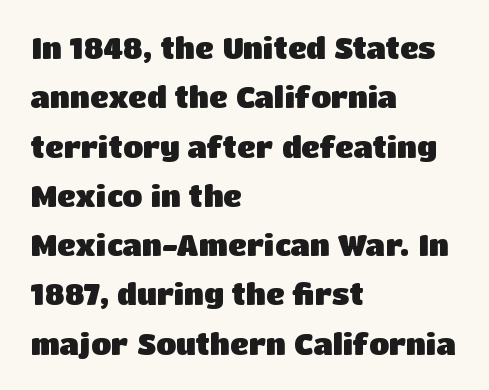
{"serif": "no", "italic": "no", "bold": "yes", "weight": "heavy", "width": "normal", "stroke_contrast": "low", "x_height": "large", "monospaced": "no", "underline": "no", "align": "left", "line_spacing": "normal", "line_spacing_ratio": 1.7, "letter_spacing": "normal", "letter_spacing_em": 0.0, "glyph_px": 29}
